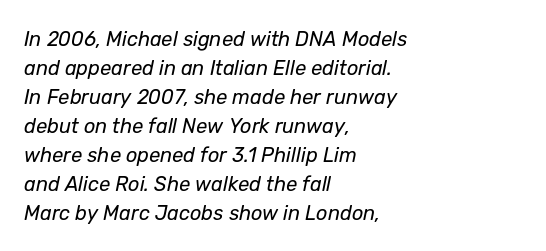
{"italic": "yes", "lean": "right", "slant_degrees": 12, "bold": "no", "underline": "no", "align": "left", "line_spacing": "normal", "line_spacing_ratio": 1.45, "letter_spacing": "normal", "letter_spacing_em": 0.0, "glyph_px": 20}
